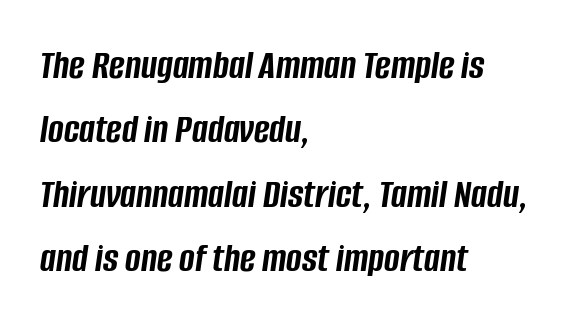
Q: Is the text bold? A: Yes.
Q: Is the text italic (slanted)? A: Yes, it leans right by about 8 degrees.
Q: Is the text underlined? A: No.
Q: How is the paragraph aligned? A: Left-aligned.
Q: Is the spacing between letters normal or unusually wide? A: Normal.
Q: Is the spacing between lines tight, normal or loose? A: Normal.
Q: Width (condensed, normal, or wide)? A: Condensed.
Q: Stroke contrast? A: Low.
Q: x-height? A: Large.
Q: Monospaced? A: No.
